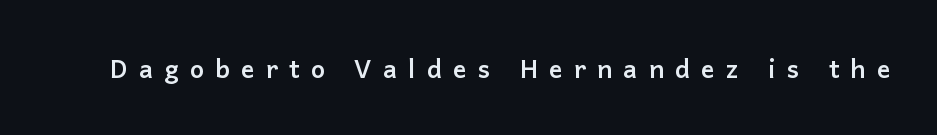
Q: Is the text bold? A: Yes.
Q: Is the text italic (slanted)? A: No, it is upright.
Q: Is the text underlined? A: No.
Q: Is the spacing between letters normal or unusually wide? A: Unusually wide.
